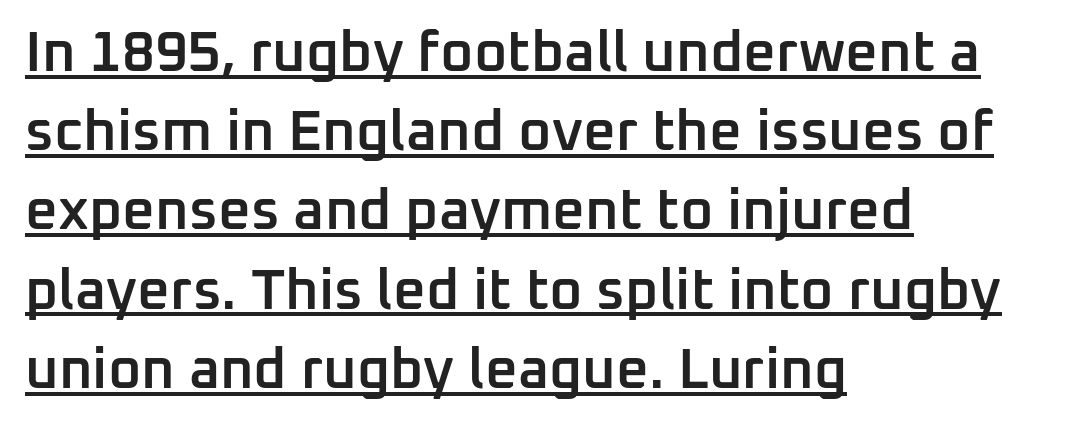
When letters stand straight like this, we call the style roman or upright. The face used here is a sans, in the tradition of grotesques and geometrics. Alignment: flush left. On the weight axis this lands at semibold, roughly 600.
